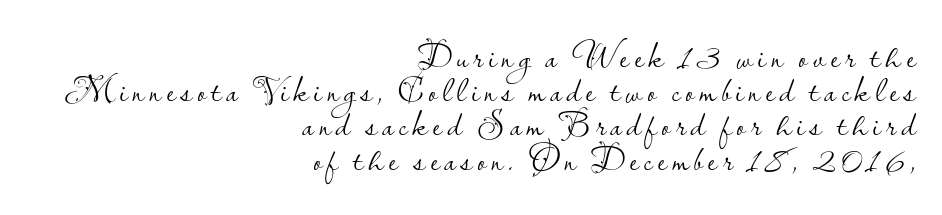
Q: Is the text bold? A: No.
Q: Is the text italic (slanted)? A: Yes.
Q: Is the typeface a serif or a sans-serif typeface? A: Sans-serif.
Q: Is the text underlined? A: No.
Q: How is the paragraph aligned? A: Right-aligned.
Q: Is the spacing between lines tight, normal or loose? A: Tight.
Q: Width (condensed, normal, or wide)? A: Normal.
Q: Stroke contrast? A: Low.
Q: x-height? A: Small.
Q: Monospaced? A: No.
